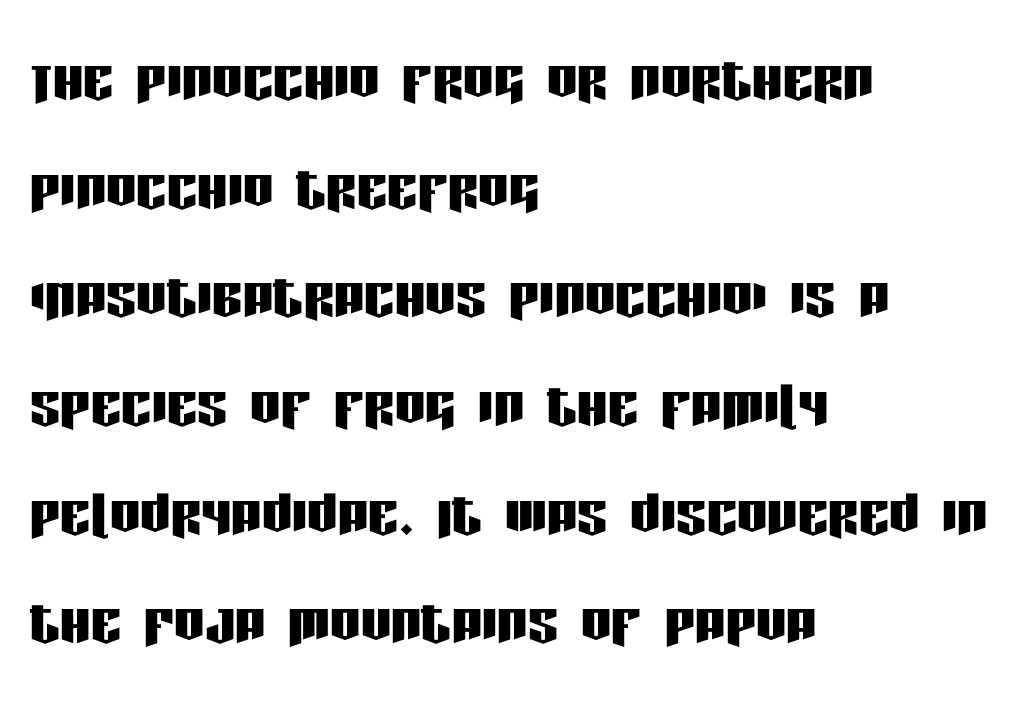
{"serif": "no", "italic": "no", "width": "condensed", "stroke_contrast": "low", "x_height": "large", "monospaced": "no", "underline": "no", "align": "left", "line_spacing": "normal", "line_spacing_ratio": 1.43, "letter_spacing": "normal", "letter_spacing_em": 0.0, "glyph_px": 76}
